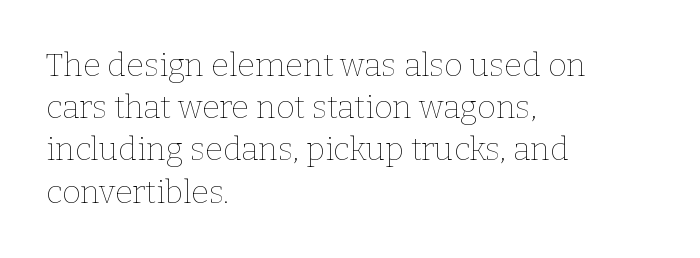
{"italic": "no", "bold": "no", "weight": "thin", "width": "normal", "stroke_contrast": "low", "x_height": "medium", "monospaced": "no", "underline": "no", "align": "left", "line_spacing": "normal", "line_spacing_ratio": 1.32, "letter_spacing": "normal", "letter_spacing_em": 0.0, "glyph_px": 32}
